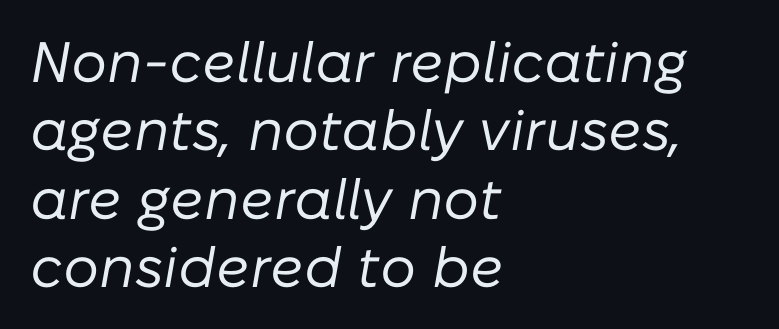
The image shows 57 px regular-weight type, italic (leaning right); set left-aligned, line spacing 1.2x, normal letter spacing, not underlined; low stroke contrast and a medium x-height.
